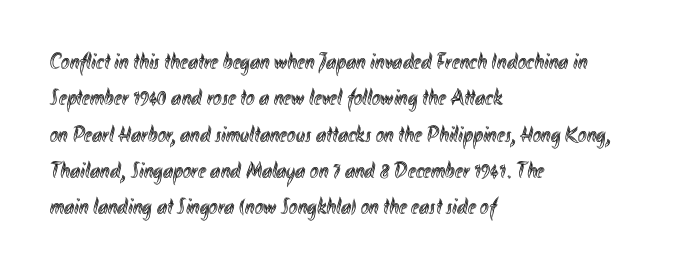
{"underline": "no", "align": "left", "line_spacing": "normal", "line_spacing_ratio": 1.58, "letter_spacing": "normal", "letter_spacing_em": 0.0, "glyph_px": 23}
